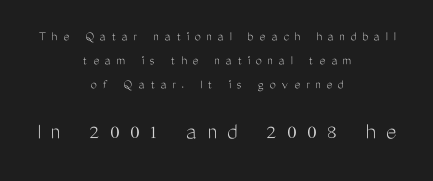
{"italic": "no", "bold": "no", "underline": "no", "align": "center", "line_spacing": "normal", "line_spacing_ratio": 1.7, "letter_spacing": "wide", "letter_spacing_em": 0.41, "larger_block": "second", "size_ratio": 1.79, "glyph_px": 25}
